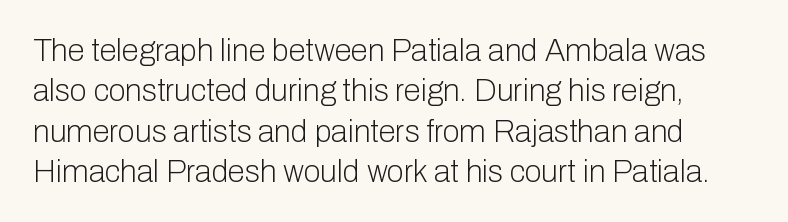
The image shows 31 px light sans-serif type, upright; set normal line spacing (1.3x), normal letter spacing, not underlined; low stroke contrast and a medium x-height.
